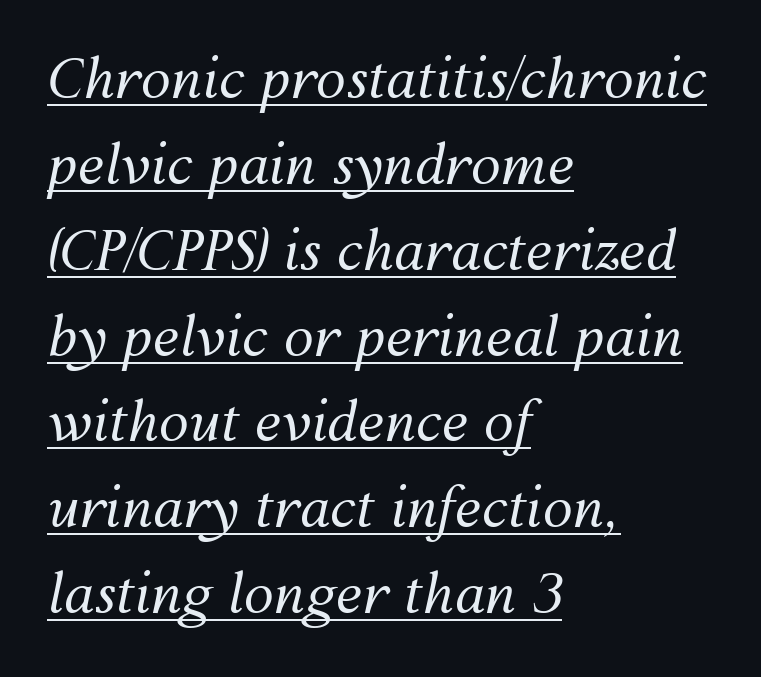
Q: Is the text bold? A: No.
Q: Is the text italic (slanted)? A: Yes, it leans right by about 12 degrees.
Q: Is the text underlined? A: Yes.
Q: How is the paragraph aligned? A: Left-aligned.
Q: Is the spacing between letters normal or unusually wide? A: Normal.
Q: Is the spacing between lines tight, normal or loose? A: Normal.
Q: Width (condensed, normal, or wide)? A: Normal.
Q: Stroke contrast? A: Medium.
Q: x-height? A: Medium.
Q: Monospaced? A: No.
